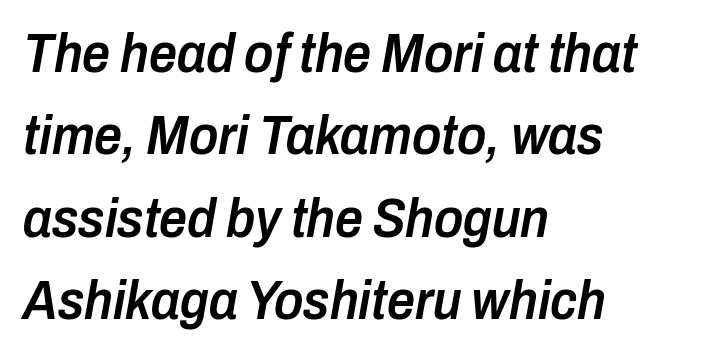
{"italic": "yes", "lean": "right", "slant_degrees": 10, "bold": "semi", "weight": "semibold", "width": "condensed", "stroke_contrast": "low", "x_height": "medium", "monospaced": "no", "underline": "no", "align": "left", "line_spacing": "normal", "line_spacing_ratio": 1.5, "letter_spacing": "normal", "letter_spacing_em": 0.0, "glyph_px": 55}
